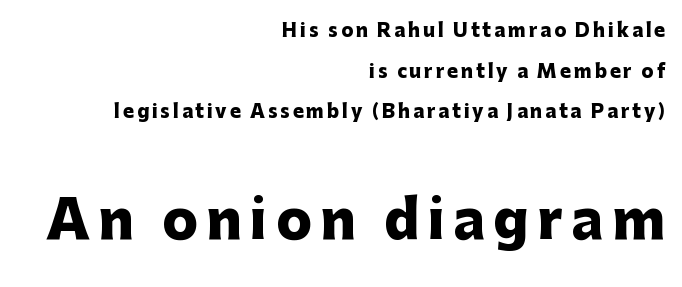
This rendering uses right alignment, leaving the left contour irregular. Larger block? The one below; the one above is distinctly smaller. The lettering stays uniformly vertical, giving the passage a roman look. A bare baseline throughout the passage. Heavy-handed strokes throughout: this text is bold. Unlike a traditional serif, this face leaves its strokes unadorned.
